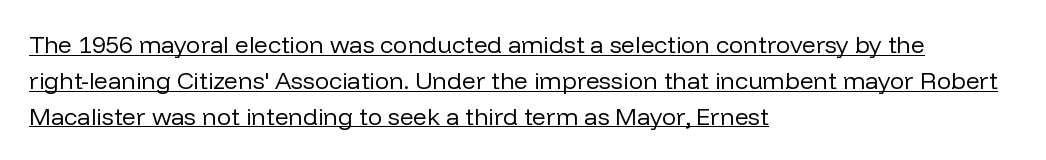
The space between consecutive lines is moderate. Typeset ragged right — the left edge is the straight one. It's the straight-up-and-down kind of type. There is no visible air inserted between adjacent glyphs.
